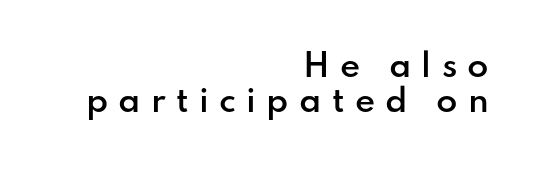
Q: Is the text bold? A: Semi-bold.
Q: Is the text italic (slanted)? A: No, it is upright.
Q: Is the typeface a serif or a sans-serif typeface? A: Sans-serif.
Q: Is the text underlined? A: No.
Q: How is the paragraph aligned? A: Right-aligned.
Q: Is the spacing between letters normal or unusually wide? A: Unusually wide.
Q: Is the spacing between lines tight, normal or loose? A: Tight.
Q: Width (condensed, normal, or wide)? A: Normal.
Q: Stroke contrast? A: Low.
Q: x-height? A: Small.
Q: Monospaced? A: No.
